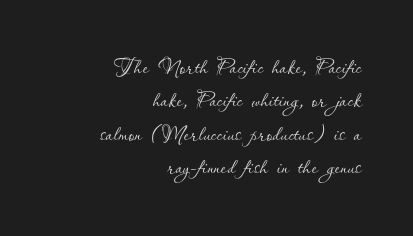
Q: Is the text bold? A: No.
Q: Is the text italic (slanted)? A: Yes.
Q: Is the text underlined? A: No.
Q: How is the paragraph aligned? A: Right-aligned.
Q: Is the spacing between letters normal or unusually wide? A: Normal.
Q: Is the spacing between lines tight, normal or loose? A: Tight.
Q: Width (condensed, normal, or wide)? A: Normal.
Q: Stroke contrast? A: Low.
Q: x-height? A: Small.
Q: Monospaced? A: No.
